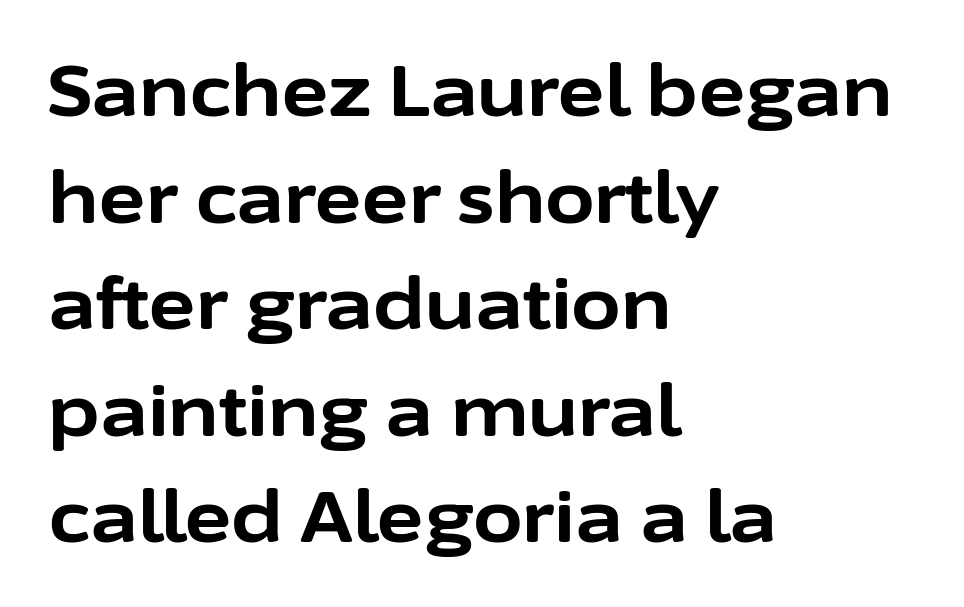
The image shows 72 px bold sans-serif type, upright; set left-aligned, normal line spacing (1.48x), normal letter spacing, not underlined; low stroke contrast and a medium x-height.
